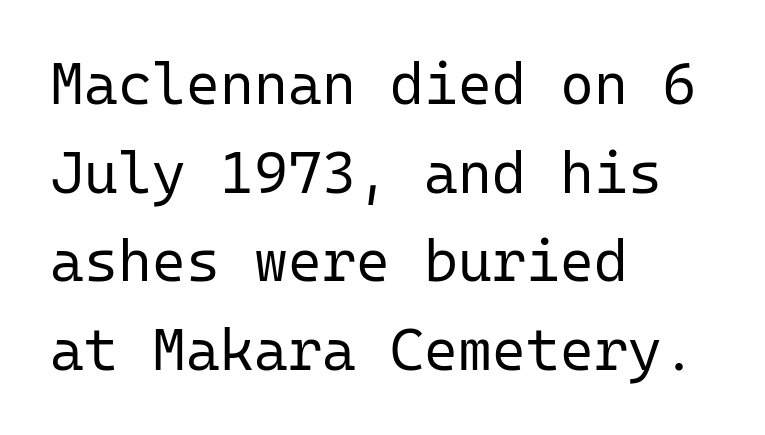
The image shows 58 px regular-weight sans-serif type, upright, monospaced; set left-aligned, normal line spacing (1.53x), normal letter spacing, not underlined; low stroke contrast and a medium x-height.
